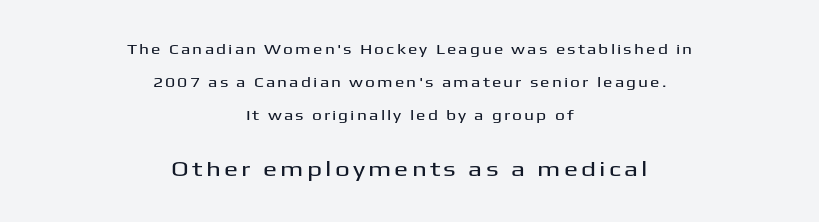
{"italic": "no", "underline": "no", "align": "center", "line_spacing": "loose", "line_spacing_ratio": 2.37, "larger_block": "second", "size_ratio": 1.5, "glyph_px": 21}
